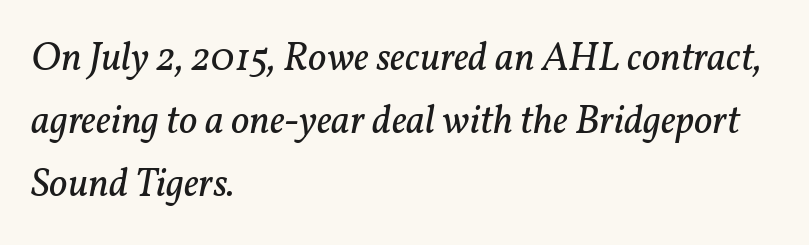
The letters look calm and open, with moderate or lighter stems. This sample uses an oblique cut, with every glyph tilted off the vertical. Character widths vary here, with narrow letters taking less room than wide ones. This sample is left-justified, so line endings fall wherever the words run out. The baseline area is clear. The rendering uses a moderate line-height, typical for paragraphs.
